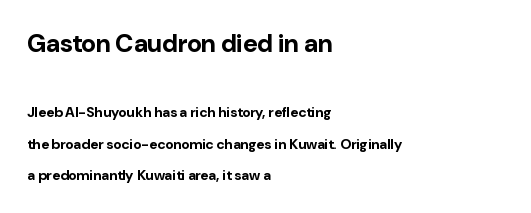
{"italic": "no", "bold": "yes", "underline": "no", "align": "left", "line_spacing": "loose", "line_spacing_ratio": 2.25, "letter_spacing": "normal", "letter_spacing_em": 0.0, "larger_block": "first", "size_ratio": 1.79, "glyph_px": 25}
